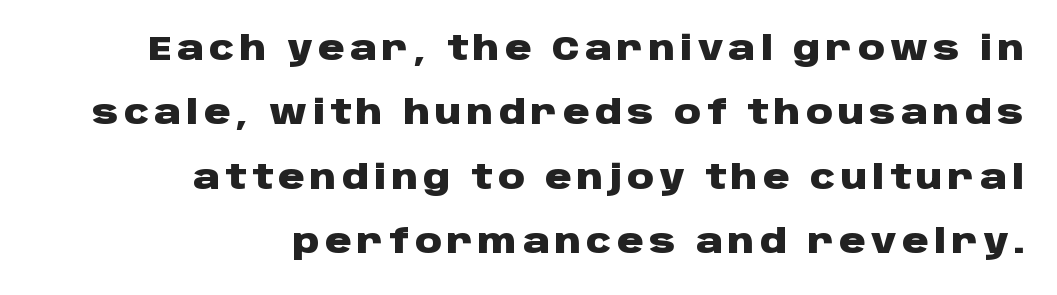
The image shows 33 px heavy, wide sans-serif type, upright; set right-aligned, loose line spacing (1.95x), not underlined; low stroke contrast and a large x-height.
